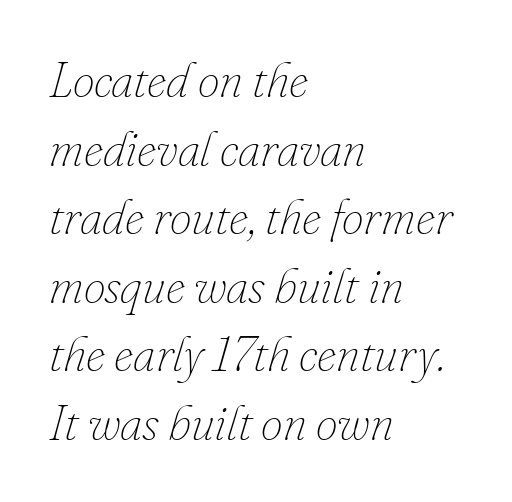
The image shows 49 px thin type, italic (leaning right); set left-aligned, normal line spacing (1.4x), normal letter spacing, not underlined; low stroke contrast and a small x-height.
